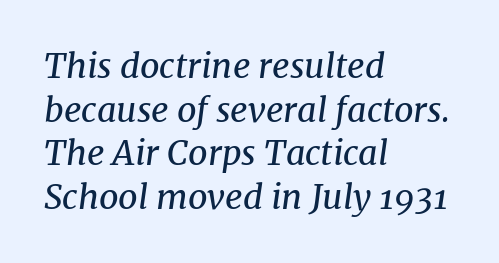
The image shows 34 px regular-weight serif type, italic (leaning right); set left-aligned, normal line spacing (1.28x), normal letter spacing, not underlined; medium stroke contrast and a medium x-height.
